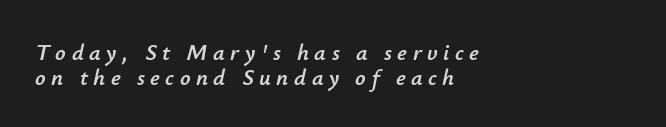
Q: Is the text italic (slanted)? A: Yes, it leans right by about 12 degrees.
Q: Is the text underlined? A: No.
Q: How is the paragraph aligned? A: Left-aligned.
Q: Is the spacing between letters normal or unusually wide? A: Unusually wide.
Q: Is the spacing between lines tight, normal or loose? A: Tight.
